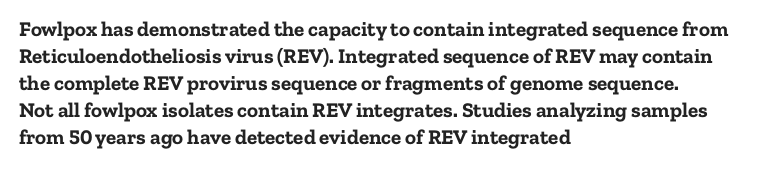
Q: Is the text bold? A: Yes.
Q: Is the text italic (slanted)? A: No, it is upright.
Q: Is the text underlined? A: No.
Q: How is the paragraph aligned? A: Left-aligned.
Q: Is the spacing between letters normal or unusually wide? A: Normal.
Q: Is the spacing between lines tight, normal or loose? A: Normal.
